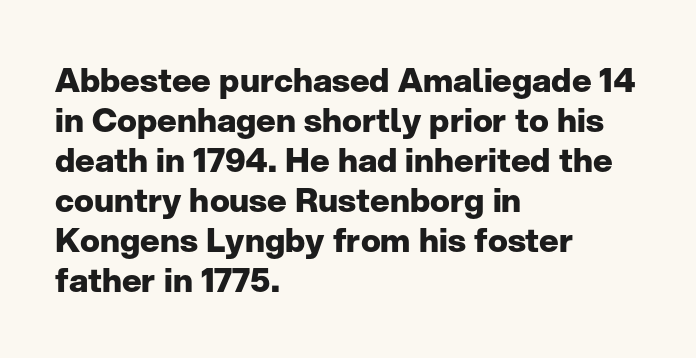
The image shows 33 px heavy sans-serif type, upright; set left-aligned, line spacing 1.21x, normal letter spacing, not underlined; low stroke contrast and a medium x-height.
